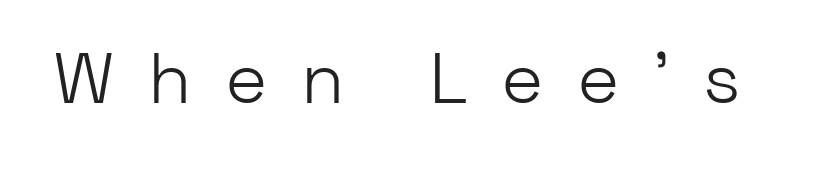
The image shows 71 px light sans-serif type, upright; set unusually wide letter spacing (+0.47 em), not underlined; low stroke contrast and a medium x-height.
